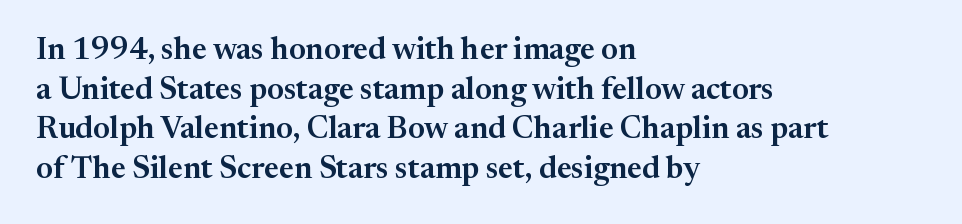
Here the glyphs are tracked normally, forming tight word shapes. When letters stand straight like this, we call the style roman or upright. Examine the stroke ends and you'll spot serifs. Unmarked baselines from the first word to the last.
